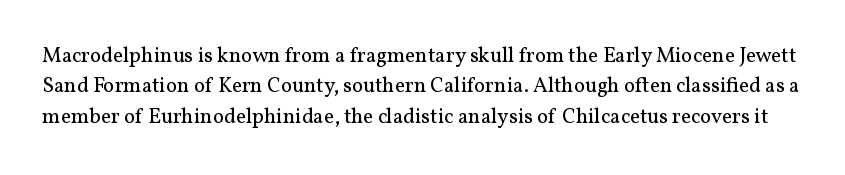
{"italic": "no", "bold": "no", "underline": "no", "line_spacing": "normal", "line_spacing_ratio": 1.45, "letter_spacing": "normal", "letter_spacing_em": 0.0, "glyph_px": 21}
